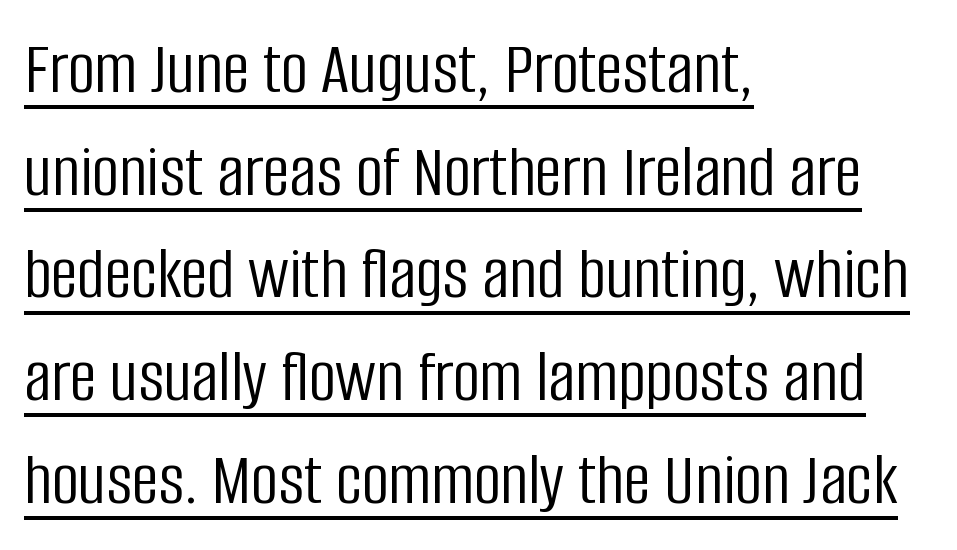
Q: Is the text bold? A: No.
Q: Is the text italic (slanted)? A: No, it is upright.
Q: Is the typeface a serif or a sans-serif typeface? A: Sans-serif.
Q: Is the text underlined? A: Yes.
Q: How is the paragraph aligned? A: Left-aligned.
Q: Is the spacing between letters normal or unusually wide? A: Normal.
Q: Is the spacing between lines tight, normal or loose? A: Normal.
Q: Width (condensed, normal, or wide)? A: Condensed.
Q: Stroke contrast? A: Low.
Q: x-height? A: Large.
Q: Monospaced? A: No.
